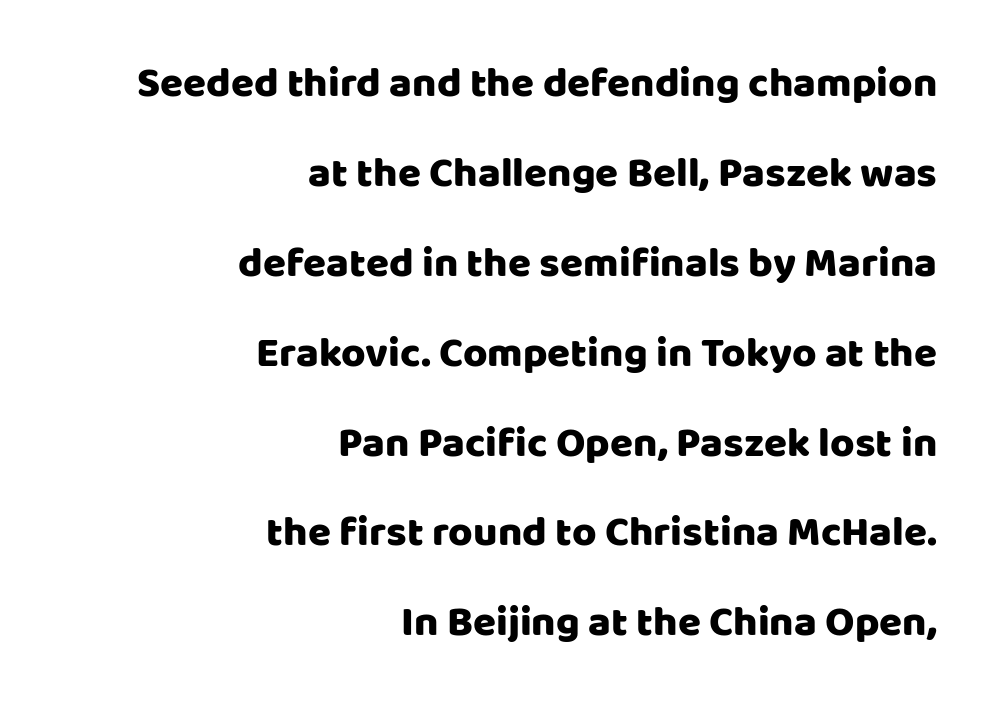
The image shows 42 px sans-serif type, upright; set right-aligned, loose line spacing (2.14x), normal letter spacing, not underlined; low stroke contrast and a large x-height.
